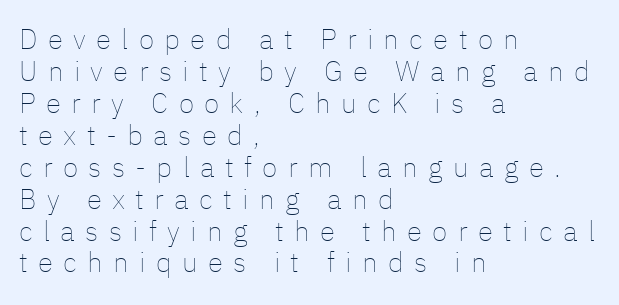
Q: Is the text bold? A: No.
Q: Is the text italic (slanted)? A: No, it is upright.
Q: Is the text underlined? A: No.
Q: How is the paragraph aligned? A: Left-aligned.
Q: Is the spacing between letters normal or unusually wide? A: Unusually wide.
Q: Is the spacing between lines tight, normal or loose? A: Tight.
Q: Width (condensed, normal, or wide)? A: Normal.
Q: Stroke contrast? A: Low.
Q: x-height? A: Medium.
Q: Monospaced? A: No.
